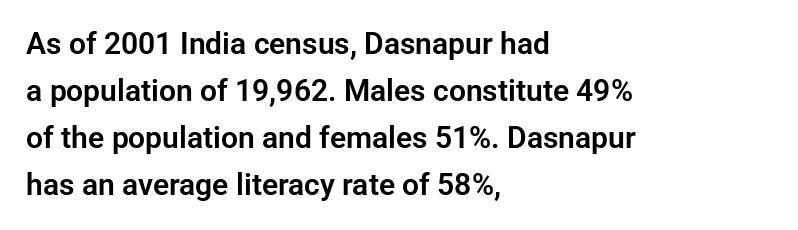
{"serif": "no", "italic": "no", "width": "normal", "stroke_contrast": "low", "x_height": "medium", "monospaced": "no", "underline": "no", "align": "left", "line_spacing": "normal", "line_spacing_ratio": 1.57, "letter_spacing": "normal", "letter_spacing_em": 0.0, "glyph_px": 30}
